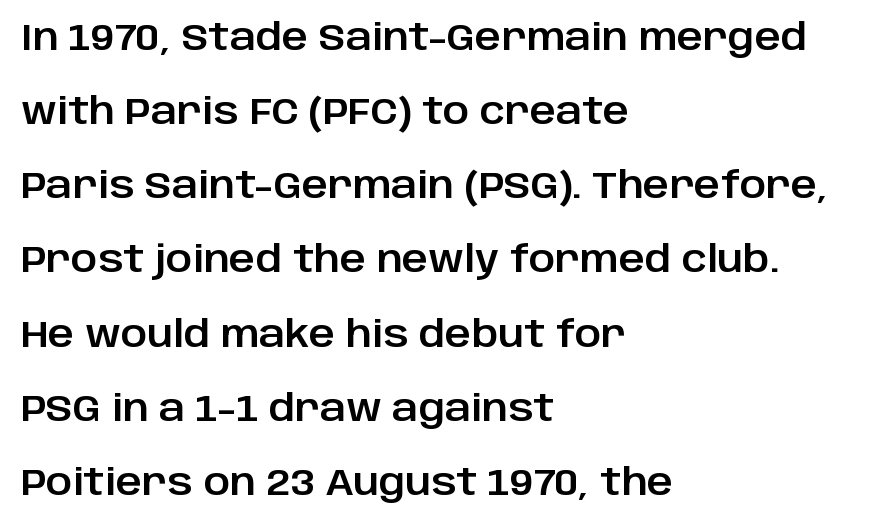
Q: Is the text italic (slanted)? A: No, it is upright.
Q: Is the typeface a serif or a sans-serif typeface? A: Sans-serif.
Q: Is the text underlined? A: No.
Q: How is the paragraph aligned? A: Left-aligned.
Q: Is the spacing between letters normal or unusually wide? A: Normal.
Q: Is the spacing between lines tight, normal or loose? A: Loose.
Q: Width (condensed, normal, or wide)? A: Normal.
Q: Stroke contrast? A: Low.
Q: x-height? A: Large.
Q: Monospaced? A: No.
